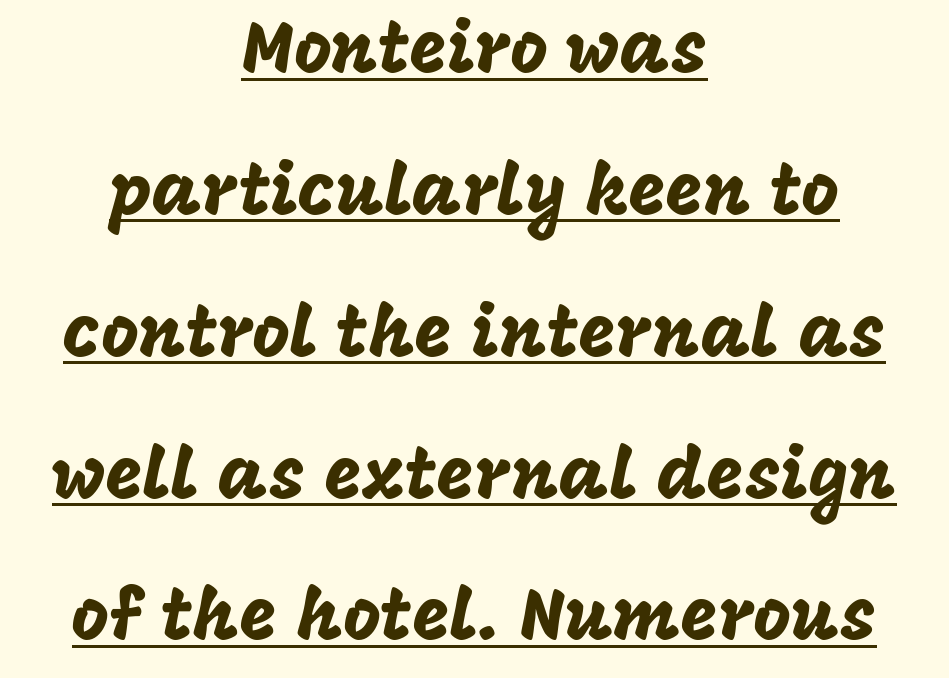
Every row of glyphs is offset so its center matches the block's center. Think of a printed novel: that variable character pitch is what you see here. Leading is clearly above the norm, producing a sparse column. Examine the stroke ends and you'll find no serifs. Decoration check: the copy is underlined.
